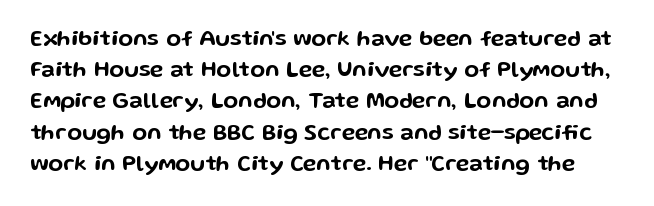
The lettering stays uniformly vertical, giving the passage a roman look. A typesetter would call this leading conventional body-copy spacing. Between one letter and the next there's only the usual sliver of space. Each row of text sits above clean, open space.
